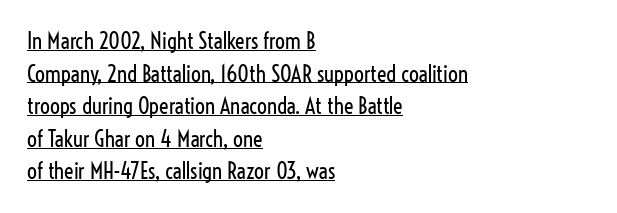
No letter is thick-stroked: the sample isn't bold. Regular leading. The line texture is even and compact thanks to regular tracking. Nope, not italic — everything's standing straight. Every row of glyphs begins at an identical x-position on the left. Somebody hit Ctrl+U on this one — the words are underlined.
